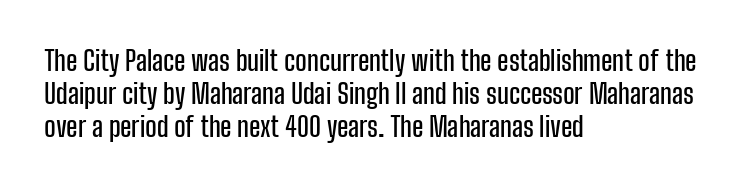
{"italic": "no", "underline": "no", "align": "left", "line_spacing_ratio": 1.22, "letter_spacing": "normal", "letter_spacing_em": 0.0, "glyph_px": 27}
